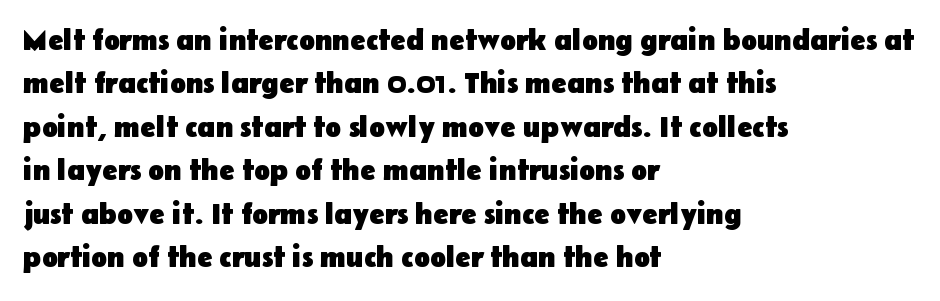
Q: Is the text bold? A: Yes.
Q: Is the text italic (slanted)? A: No, it is upright.
Q: Is the typeface a serif or a sans-serif typeface? A: Sans-serif.
Q: Is the text underlined? A: No.
Q: How is the paragraph aligned? A: Left-aligned.
Q: Is the spacing between letters normal or unusually wide? A: Normal.
Q: Is the spacing between lines tight, normal or loose? A: Normal.
Q: Width (condensed, normal, or wide)? A: Normal.
Q: Stroke contrast? A: Low.
Q: x-height? A: Medium.
Q: Monospaced? A: No.
